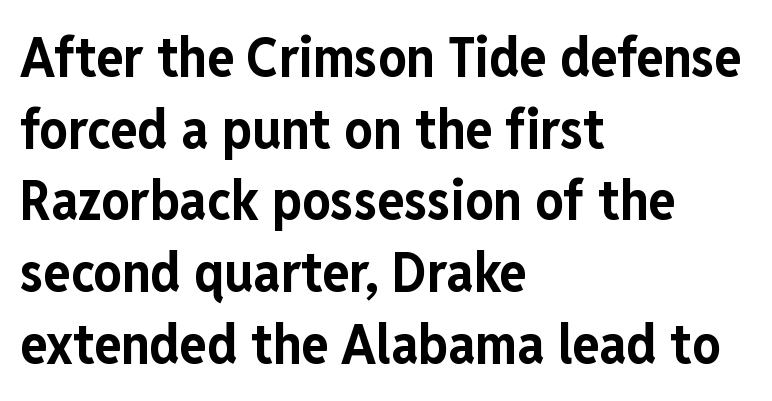
Q: Is the text bold? A: Yes.
Q: Is the text italic (slanted)? A: No, it is upright.
Q: Is the typeface a serif or a sans-serif typeface? A: Sans-serif.
Q: Is the text underlined? A: No.
Q: How is the paragraph aligned? A: Left-aligned.
Q: Is the spacing between letters normal or unusually wide? A: Normal.
Q: Is the spacing between lines tight, normal or loose? A: Normal.
Q: Width (condensed, normal, or wide)? A: Condensed.
Q: Stroke contrast? A: Low.
Q: x-height? A: Medium.
Q: Monospaced? A: No.
